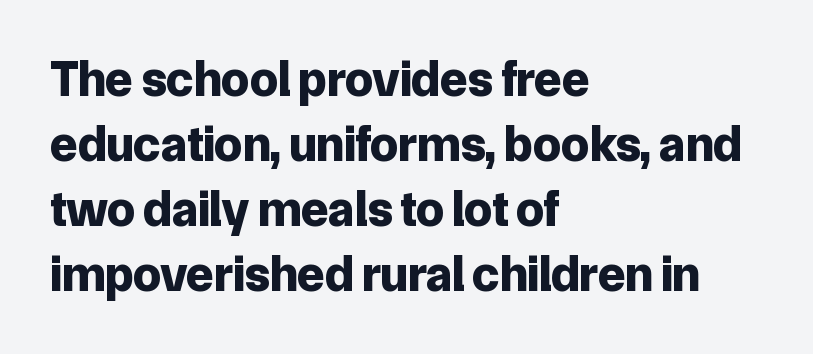
The strip under each line holds only bare page. The passage shown has conventional tracking throughout. Whoever set this chose a conventional vertical rhythm. Proportional: the letters do not fall into vertical columns.
